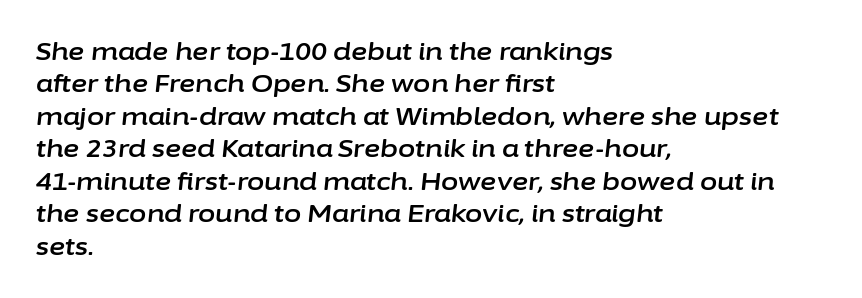
Q: Is the text italic (slanted)? A: Yes, it leans right by about 6 degrees.
Q: Is the text underlined? A: No.
Q: How is the paragraph aligned? A: Left-aligned.
Q: Is the spacing between letters normal or unusually wide? A: Normal.
Q: Is the spacing between lines tight, normal or loose? A: Normal.
